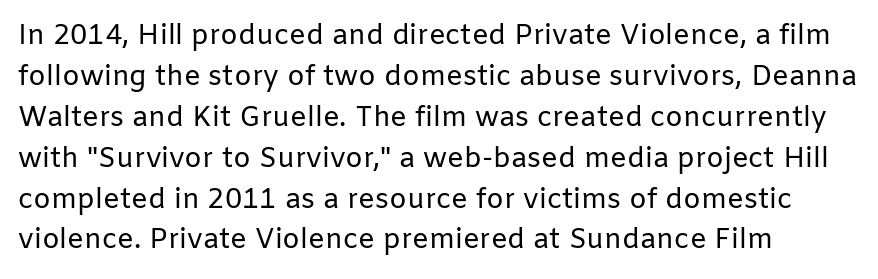
{"serif": "no", "italic": "no", "bold": "no", "weight": "regular", "width": "normal", "stroke_contrast": "low", "x_height": "medium", "monospaced": "no", "underline": "no", "align": "left", "line_spacing": "normal", "line_spacing_ratio": 1.46, "letter_spacing": "normal", "letter_spacing_em": 0.0, "glyph_px": 28}
